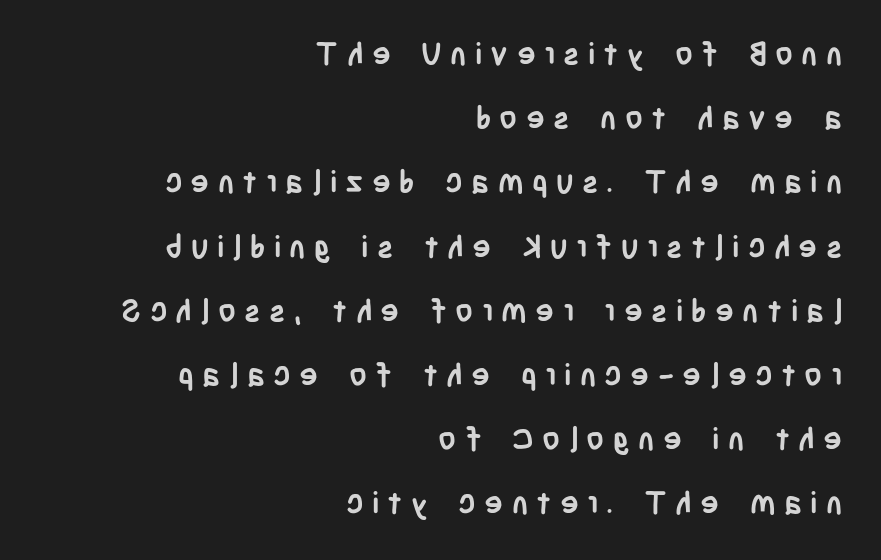
The font is running at its bold setting. A typesetter would call this proportional, since set widths differ per character. The paragraph has a hard right edge and a soft left edge. Horizontal bands of white between lines are thick stripes.
